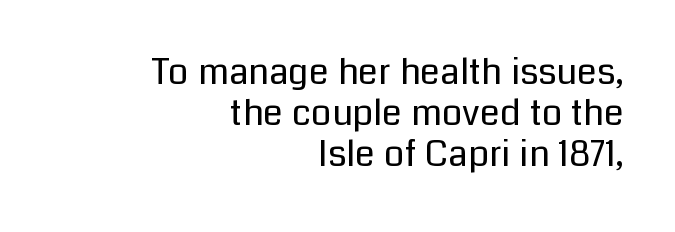
{"serif": "no", "italic": "no", "bold": "no", "weight": "regular", "width": "normal", "stroke_contrast": "low", "x_height": "medium", "monospaced": "no", "underline": "no", "align": "right", "line_spacing": "tight", "line_spacing_ratio": 1.14, "letter_spacing": "normal", "letter_spacing_em": 0.0, "glyph_px": 36}
